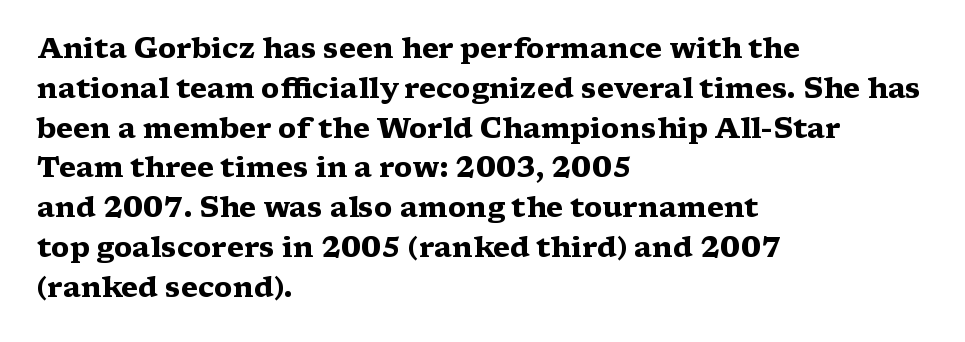
The image shows 28 px heavy, wide serif type, upright; set left-aligned, normal line spacing (1.42x), normal letter spacing, not underlined; medium stroke contrast and a medium x-height.
